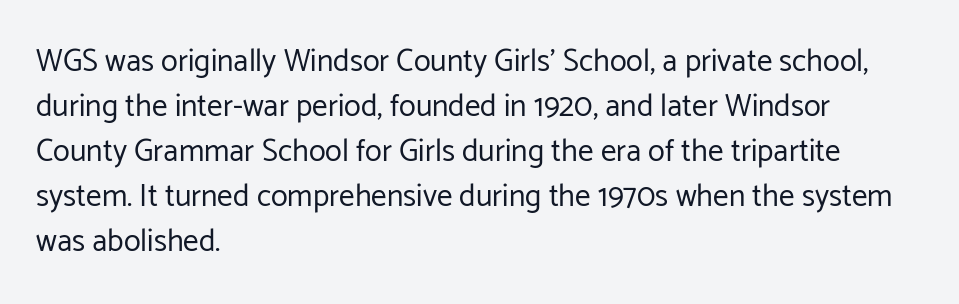
The image shows 31 px regular-weight sans-serif type, upright; set left-aligned, normal line spacing (1.45x), normal letter spacing, not underlined; low stroke contrast and a medium x-height.
